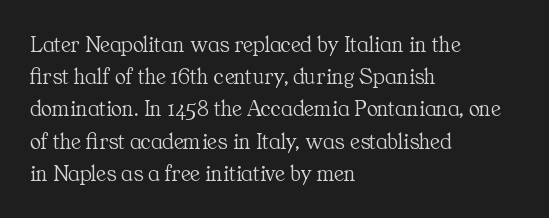
Regarding leading, the lines here are spaced in the standard way. The setting favours the left margin, as ordinary paragraphs usually do. The typeface has the unassuming heft of standard copy or less. The tracking reads as untouched default to a designer's eye. Type without underlining. Vertical strokes here are truly vertical.
